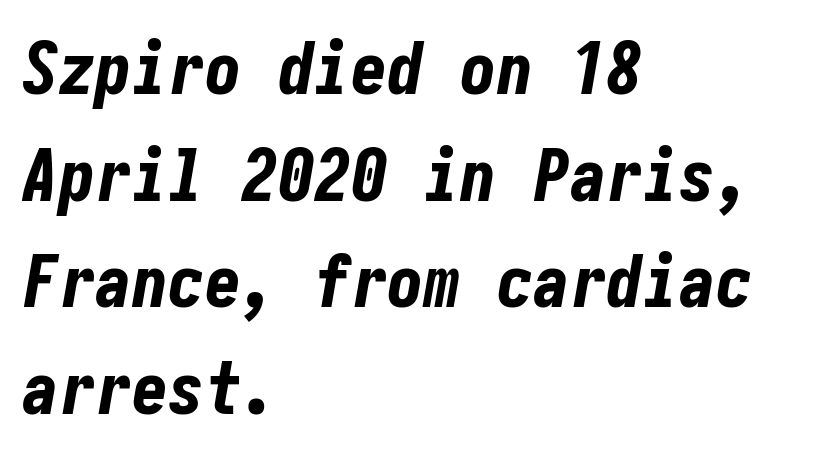
Emphasis-style slanted type is in use. Glyph-to-glyph distance matches everyday printed text. Typesetter's note: full bold, strokes at maximum text heaviness. Clear beneath every line of the passage. The lines are quadded left.
